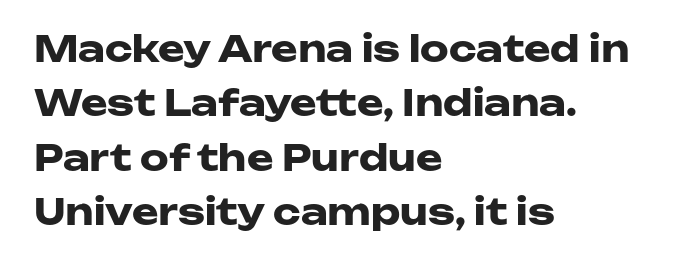
Q: Is the text bold? A: Yes.
Q: Is the text italic (slanted)? A: No, it is upright.
Q: Is the typeface a serif or a sans-serif typeface? A: Sans-serif.
Q: Is the text underlined? A: No.
Q: How is the paragraph aligned? A: Left-aligned.
Q: Is the spacing between letters normal or unusually wide? A: Normal.
Q: Is the spacing between lines tight, normal or loose? A: Normal.
Q: Width (condensed, normal, or wide)? A: Wide.
Q: Stroke contrast? A: Low.
Q: x-height? A: Medium.
Q: Monospaced? A: No.
